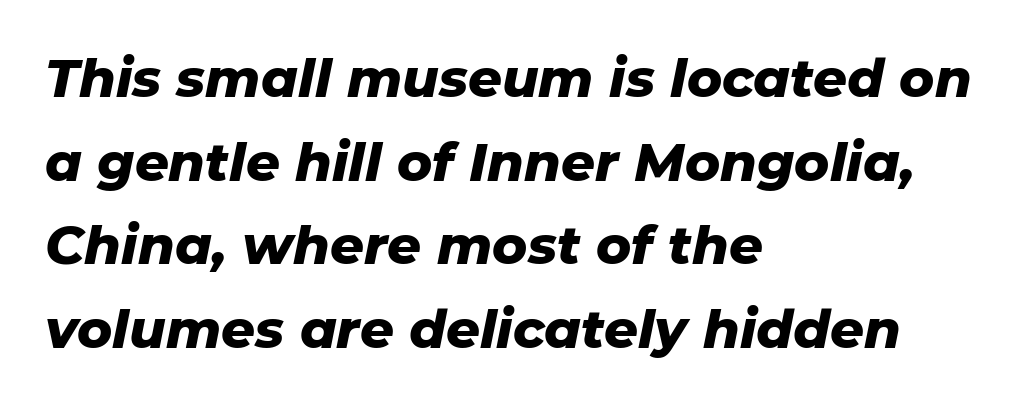
Q: Is the text bold? A: Yes.
Q: Is the text italic (slanted)? A: Yes, it leans right by about 11 degrees.
Q: Is the text underlined? A: No.
Q: How is the paragraph aligned? A: Left-aligned.
Q: Is the spacing between letters normal or unusually wide? A: Normal.
Q: Is the spacing between lines tight, normal or loose? A: Normal.
Q: Width (condensed, normal, or wide)? A: Normal.
Q: Stroke contrast? A: Low.
Q: x-height? A: Medium.
Q: Monospaced? A: No.
